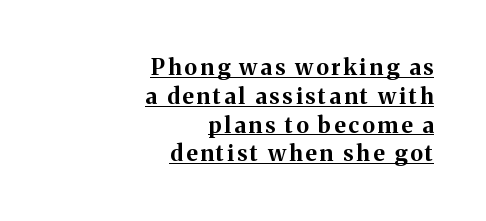
The image shows 22 px bold type, upright; set right-aligned, normal line spacing (1.31x), underlined.
